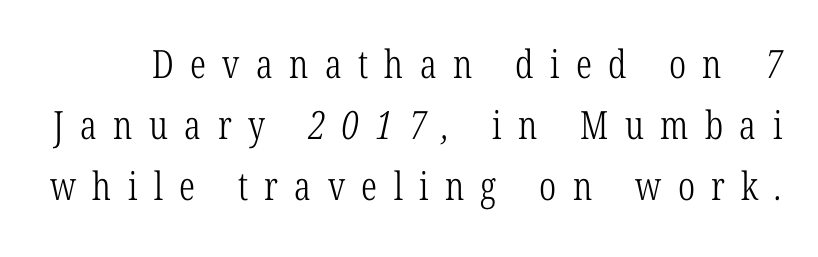
Here the glyphs are tracked loosely, breaking word shapes into spaced letters. Reading down the column, the eye jumps a familiar distance to each next line. The passage shown is typed in a proportional face where columns would drift. Vertical stems look standard width or narrower in stroke.
